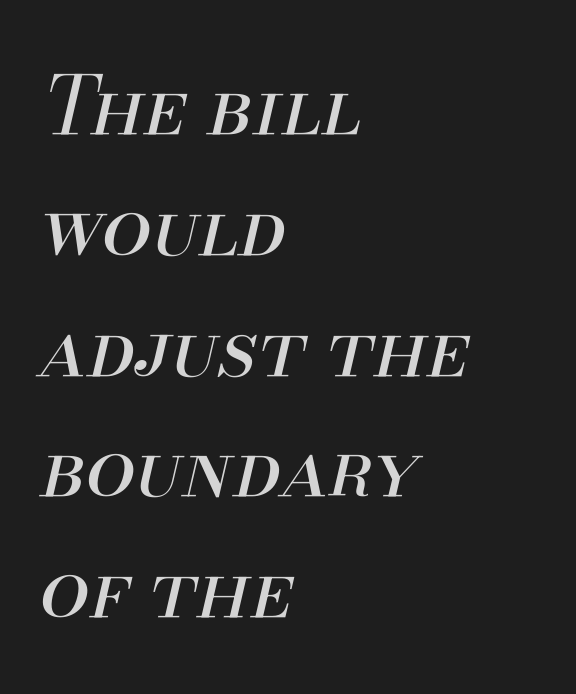
The image shows 80 px regular-weight type, italic (leaning right); set left-aligned, normal line spacing (1.51x), normal letter spacing, not underlined; medium stroke contrast and a small x-height.
